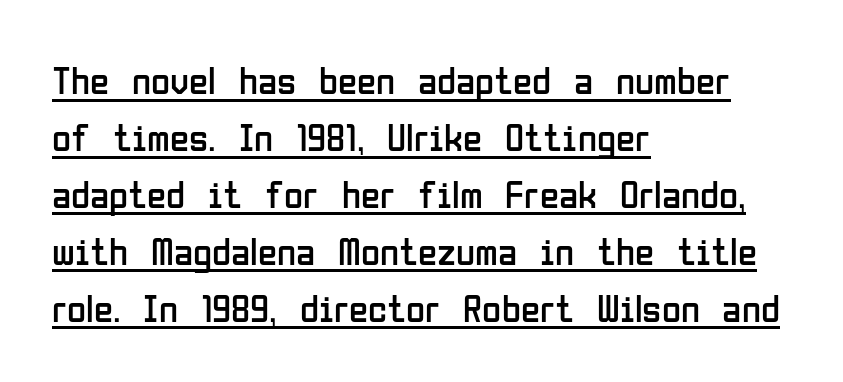
{"serif": "no", "italic": "no", "bold": "no", "weight": "regular", "width": "condensed", "stroke_contrast": "low", "x_height": "medium", "monospaced": "no", "underline": "yes", "align": "left", "line_spacing": "normal", "line_spacing_ratio": 1.46, "letter_spacing": "normal", "letter_spacing_em": 0.0, "glyph_px": 39}
